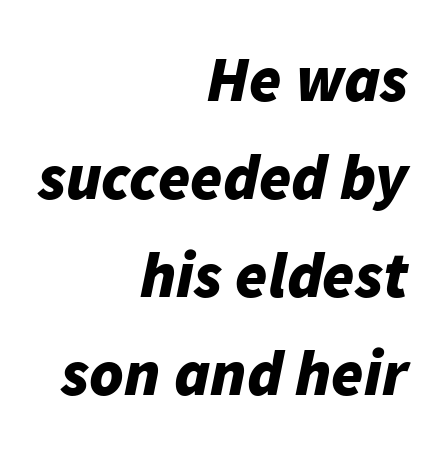
{"italic": "yes", "lean": "right", "slant_degrees": 11, "bold": "yes", "weight": "bold", "width": "normal", "stroke_contrast": "low", "x_height": "medium", "monospaced": "no", "underline": "no", "align": "right", "line_spacing": "normal", "line_spacing_ratio": 1.51, "letter_spacing": "normal", "letter_spacing_em": 0.0, "glyph_px": 65}
